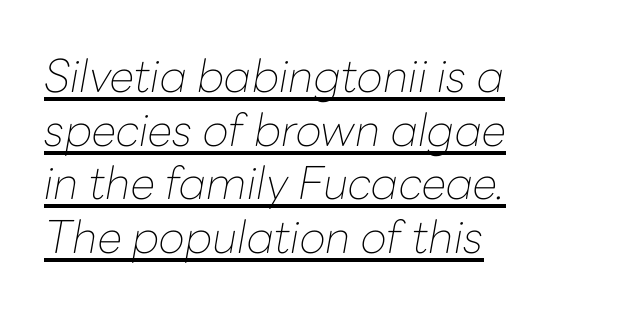
Q: Is the text bold? A: No.
Q: Is the text italic (slanted)? A: Yes, it leans right by about 10 degrees.
Q: Is the text underlined? A: Yes.
Q: How is the paragraph aligned? A: Left-aligned.
Q: Is the spacing between letters normal or unusually wide? A: Normal.
Q: Width (condensed, normal, or wide)? A: Normal.
Q: Stroke contrast? A: Low.
Q: x-height? A: Medium.
Q: Monospaced? A: No.
